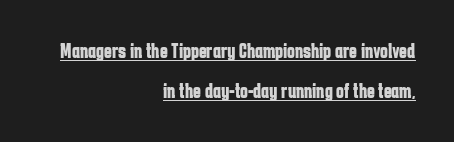
Q: Is the text bold? A: Yes.
Q: Is the text italic (slanted)? A: No, it is upright.
Q: Is the text underlined? A: Yes.
Q: How is the paragraph aligned? A: Right-aligned.
Q: Is the spacing between letters normal or unusually wide? A: Normal.
Q: Is the spacing between lines tight, normal or loose? A: Loose.
